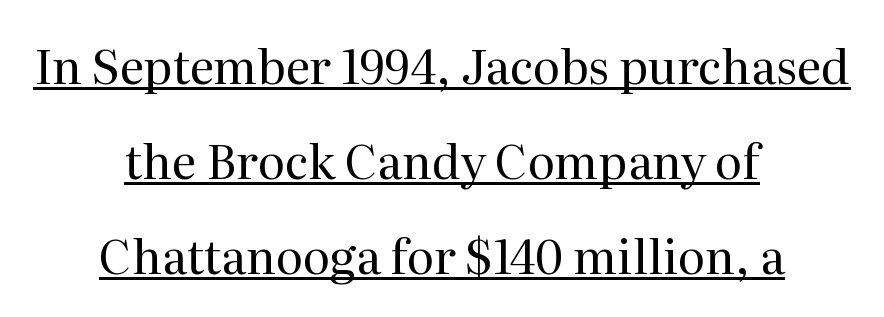
The image shows 47 px regular-weight serif type, upright; set centered, loose line spacing (2.02x), normal letter spacing, underlined; medium stroke contrast and a medium x-height.
